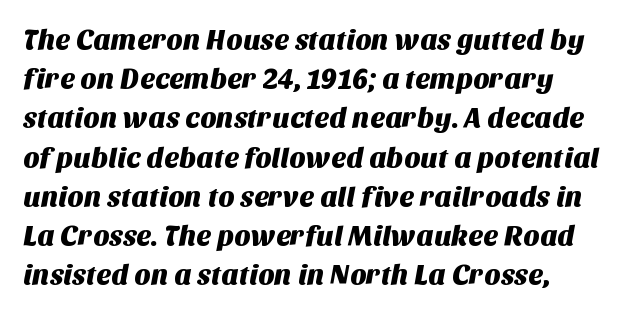
{"serif": "no", "width": "normal", "stroke_contrast": "medium", "x_height": "large", "monospaced": "no", "underline": "no", "line_spacing": "normal", "line_spacing_ratio": 1.4, "letter_spacing": "normal", "letter_spacing_em": 0.0, "glyph_px": 28}
